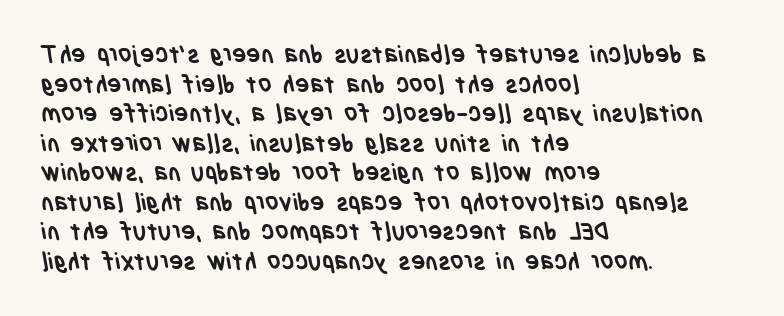
The image shows 24 px bold type; set left-aligned, line spacing 1.23x, normal letter spacing, not underlined.
